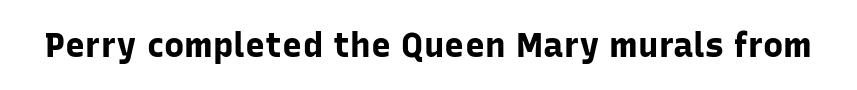
{"serif": "no", "italic": "no", "bold": "yes", "weight": "bold", "width": "normal", "stroke_contrast": "low", "x_height": "medium", "monospaced": "no", "underline": "no", "letter_spacing": "normal", "letter_spacing_em": 0.0, "glyph_px": 34}
